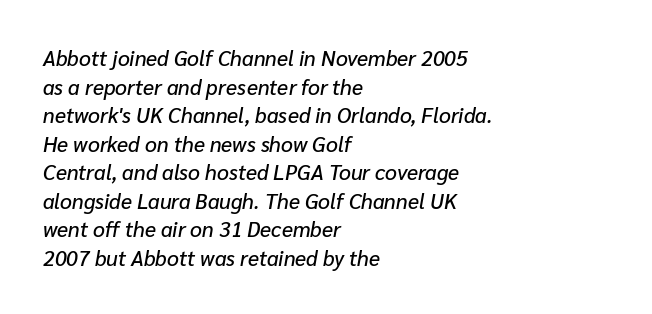
{"italic": "yes", "lean": "right", "slant_degrees": 10, "underline": "no", "align": "left", "line_spacing": "normal", "line_spacing_ratio": 1.36, "letter_spacing": "normal", "letter_spacing_em": 0.0, "glyph_px": 21}
